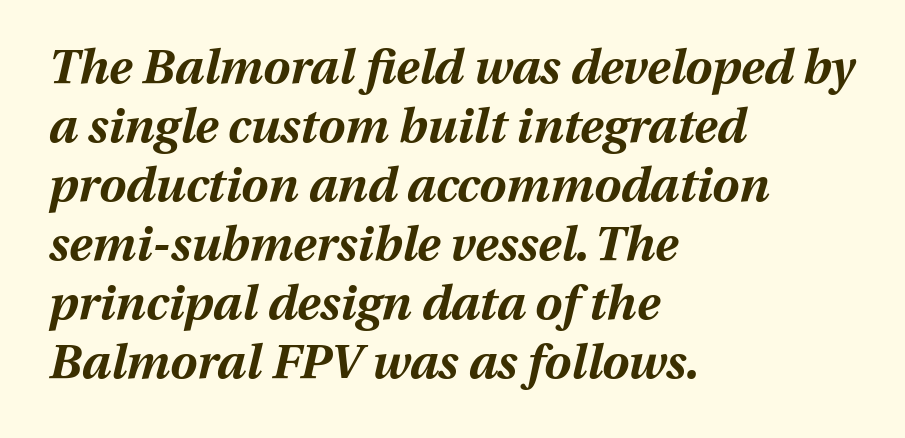
Is the letter spacing exaggerated? No — it looks like the ordinary default. Notice how the stems are inclined rather than vertical — that's the hallmark of italics. Character widths vary here, with narrow letters taking less room than wide ones. Notice how the passage keeps a crisp vertical edge on the left only. The space beneath each line is pristine and unruled.
